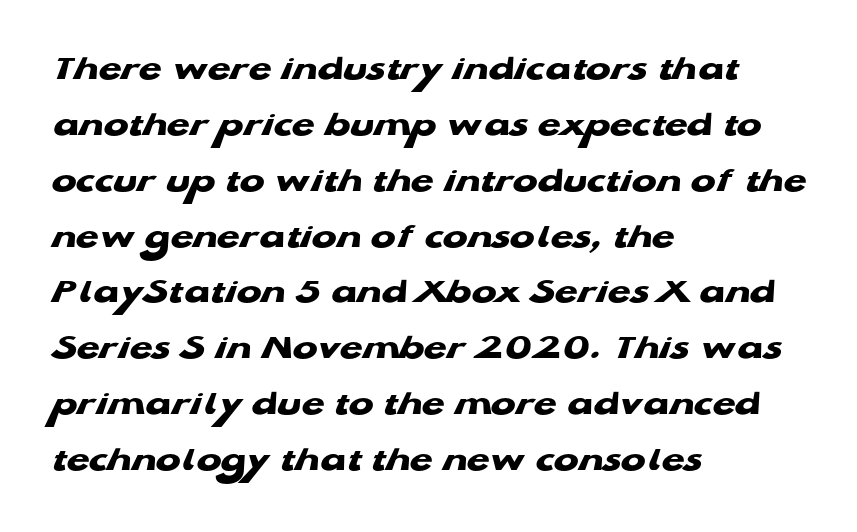
Q: Is the text bold? A: Yes.
Q: Is the typeface a serif or a sans-serif typeface? A: Sans-serif.
Q: Is the text underlined? A: No.
Q: How is the paragraph aligned? A: Left-aligned.
Q: Is the spacing between letters normal or unusually wide? A: Normal.
Q: Is the spacing between lines tight, normal or loose? A: Normal.
Q: Width (condensed, normal, or wide)? A: Wide.
Q: Stroke contrast? A: Low.
Q: x-height? A: Medium.
Q: Monospaced? A: No.
